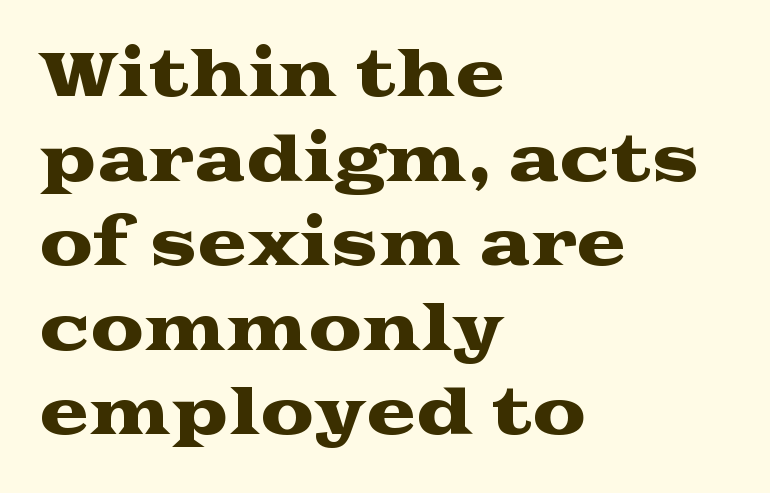
{"serif": "yes", "italic": "no", "width": "wide", "stroke_contrast": "medium", "x_height": "medium", "monospaced": "no", "underline": "no", "align": "left", "line_spacing": "normal", "line_spacing_ratio": 1.41, "letter_spacing": "normal", "letter_spacing_em": 0.0, "glyph_px": 60}
